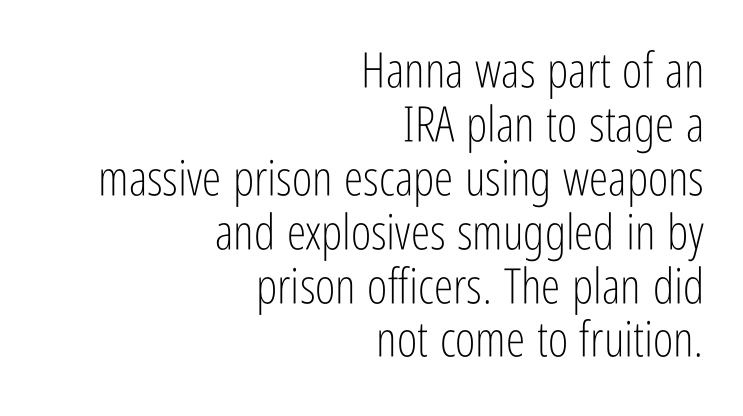
Q: Is the text bold? A: No.
Q: Is the text italic (slanted)? A: No, it is upright.
Q: Is the typeface a serif or a sans-serif typeface? A: Sans-serif.
Q: Is the text underlined? A: No.
Q: How is the paragraph aligned? A: Right-aligned.
Q: Is the spacing between letters normal or unusually wide? A: Normal.
Q: Is the spacing between lines tight, normal or loose? A: Tight.
Q: Width (condensed, normal, or wide)? A: Condensed.
Q: Stroke contrast? A: Low.
Q: x-height? A: Medium.
Q: Monospaced? A: No.
